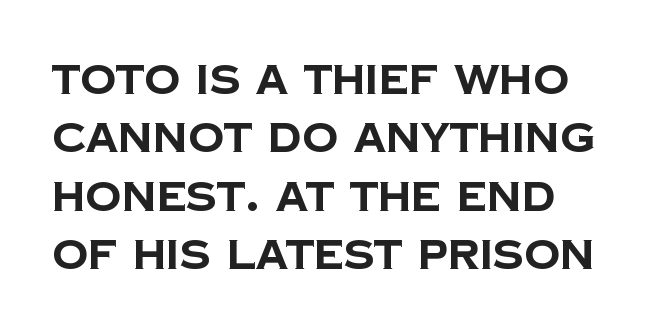
The image shows 40 px bold sans-serif type; set left-aligned, normal line spacing (1.46x), normal letter spacing, not underlined; low stroke contrast and a large x-height.
